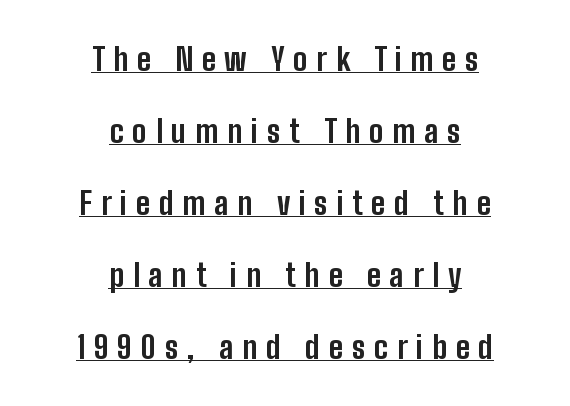
{"serif": "no", "italic": "no", "bold": "yes", "weight": "bold", "width": "condensed", "stroke_contrast": "low", "x_height": "medium", "monospaced": "no", "underline": "yes", "align": "center", "line_spacing": "loose", "line_spacing_ratio": 2.32, "letter_spacing": "wide", "letter_spacing_em": 0.28, "glyph_px": 31}
